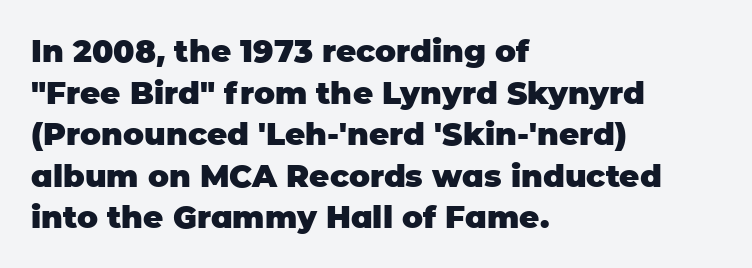
Students, observe: this is what conventionally led text looks like. Note the varied advance widths — an 'i' is clearly narrower than an 'm'. Plain, unruled lines of type. Font category for this specimen: sans-serif. Each glyph is drawn with heavy, bold strokes.
